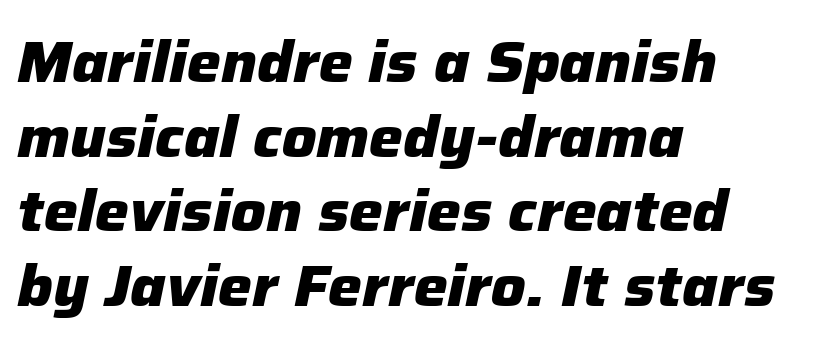
Q: Is the text bold? A: Yes.
Q: Is the text italic (slanted)? A: Yes, it leans right by about 12 degrees.
Q: Is the text underlined? A: No.
Q: How is the paragraph aligned? A: Left-aligned.
Q: Is the spacing between letters normal or unusually wide? A: Normal.
Q: Is the spacing between lines tight, normal or loose? A: Normal.
Q: Width (condensed, normal, or wide)? A: Normal.
Q: Stroke contrast? A: Low.
Q: x-height? A: Medium.
Q: Monospaced? A: No.
